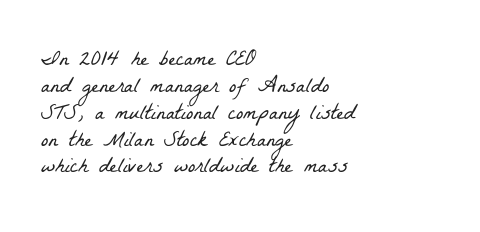
Has an underline been added? It has not. Layout note: lines flush left. The face looks like a standard text weight, possibly lighter. Caption: standard tracking, unaltered.
